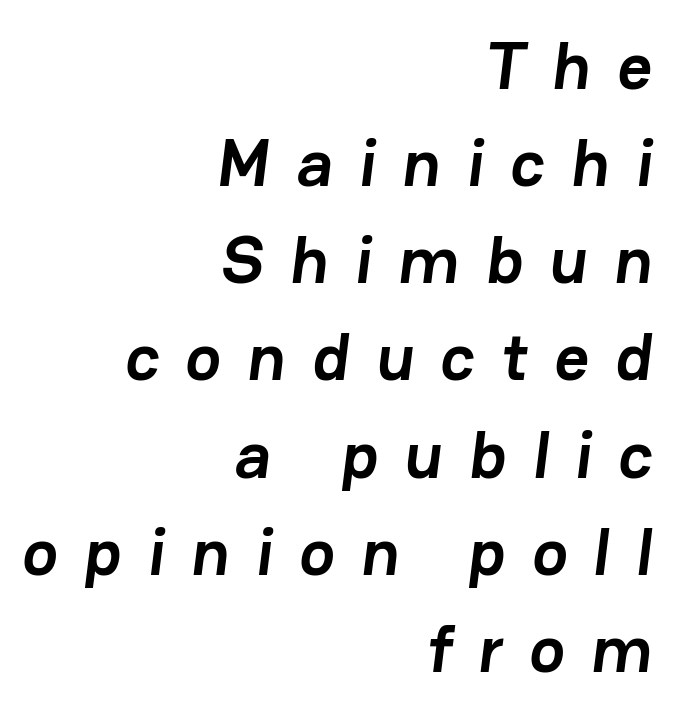
{"serif": "no", "bold": "yes", "weight": "semibold", "width": "normal", "stroke_contrast": "low", "x_height": "medium", "monospaced": "no", "underline": "no", "align": "right", "line_spacing": "normal", "line_spacing_ratio": 1.45, "letter_spacing": "wide", "letter_spacing_em": 0.4, "glyph_px": 67}
